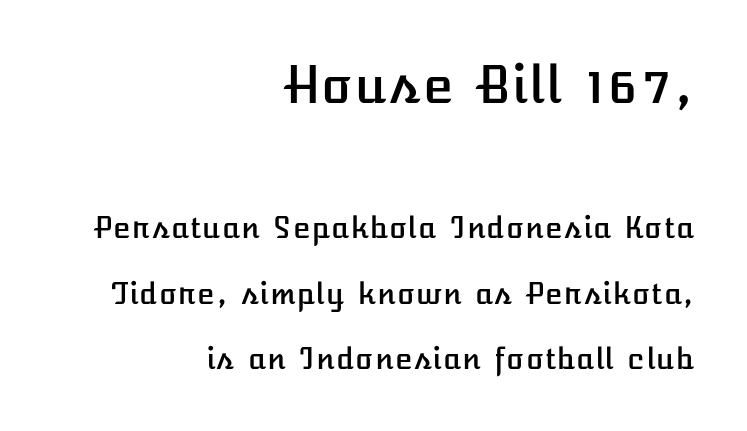
Q: Is the text italic (slanted)? A: No, it is upright.
Q: Is the text underlined? A: No.
Q: How is the paragraph aligned? A: Right-aligned.
Q: Is the spacing between letters normal or unusually wide? A: Normal.
Q: Is the spacing between lines tight, normal or loose? A: Loose.
Q: Which block of text is set in a larger size, the first (top) or the second (bottom)? A: The first (top) one.
Q: Width (condensed, normal, or wide)? A: Normal.
Q: Stroke contrast? A: Low.
Q: x-height? A: Medium.
